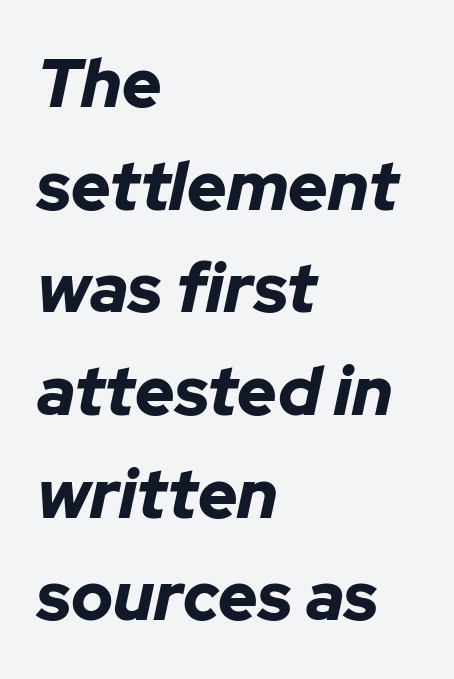
The image shows 68 px bold type, italic (leaning right); set left-aligned, normal line spacing (1.51x), normal letter spacing, not underlined; low stroke contrast and a medium x-height.
